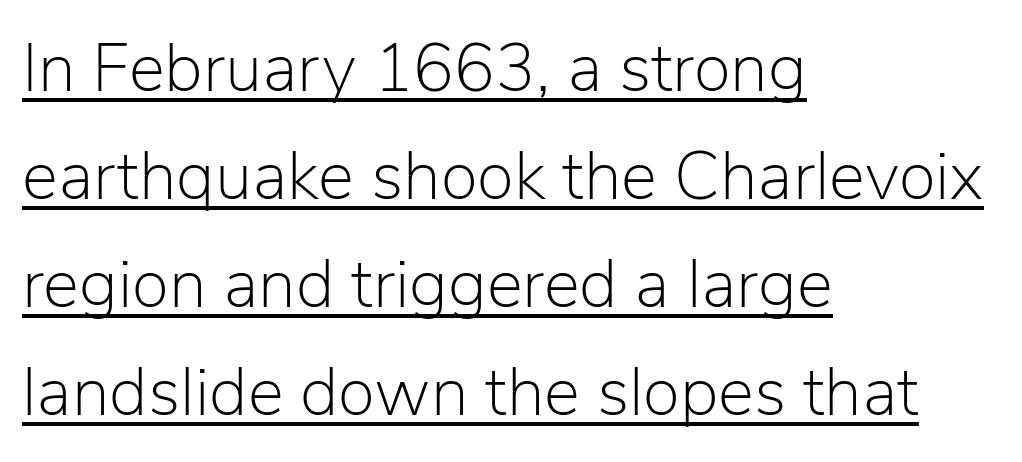
The image shows 68 px light sans-serif type, upright; set left-aligned, normal line spacing (1.59x), normal letter spacing, underlined; low stroke contrast and a medium x-height.
